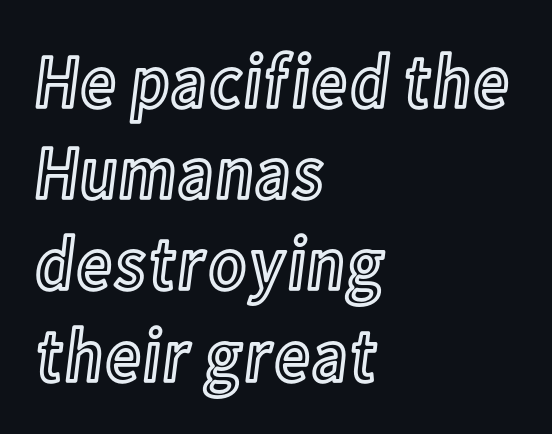
The rendering uses natural spacing where letterforms have individual widths. Does extra space separate the letters? No, they use regular spacing. Glance below the letters and you will spot only blank space. This rendering uses left alignment, leaving the right contour irregular.
